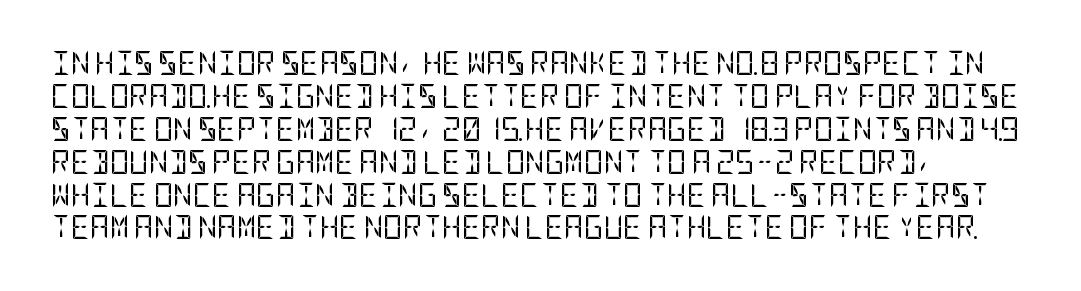
Compared with typical paragraphs, the rows here are spaced about the same. Stroke thickness stays within the range of a standard reading face or lighter. Words appear dense and cohesive because spacing is normal. Only glyphs here, with clear space below each row. This is the regular roman posture of the typeface.
